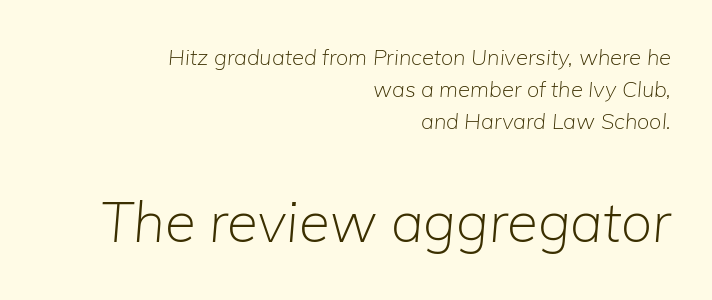
{"italic": "yes", "lean": "right", "slant_degrees": 5, "bold": "no", "weight": "light", "width": "normal", "stroke_contrast": "low", "x_height": "medium", "monospaced": "no", "underline": "no", "align": "right", "line_spacing": "normal", "line_spacing_ratio": 1.45, "letter_spacing": "normal", "letter_spacing_em": 0.0, "larger_block": "second", "size_ratio": 2.55, "glyph_px": 56}
